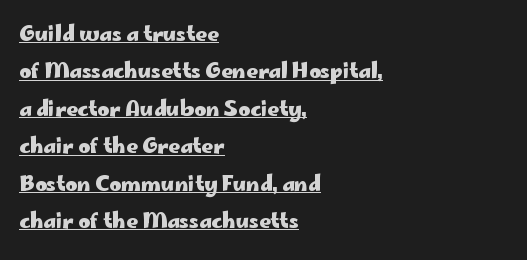
The image shows 20 px bold type, upright; set left-aligned, line spacing 1.87x, normal letter spacing, underlined.
